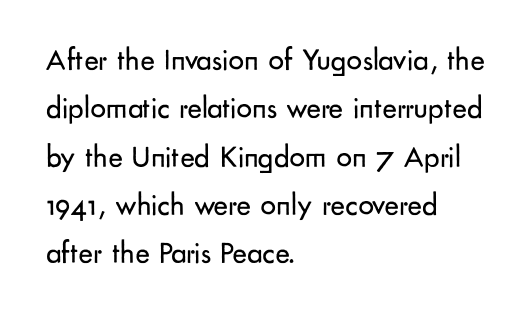
Q: Is the text bold? A: No.
Q: Is the text italic (slanted)? A: No, it is upright.
Q: Is the typeface a serif or a sans-serif typeface? A: Sans-serif.
Q: Is the text underlined? A: No.
Q: How is the paragraph aligned? A: Left-aligned.
Q: Is the spacing between letters normal or unusually wide? A: Normal.
Q: Is the spacing between lines tight, normal or loose? A: Normal.
Q: Width (condensed, normal, or wide)? A: Normal.
Q: Stroke contrast? A: Low.
Q: x-height? A: Small.
Q: Monospaced? A: No.
